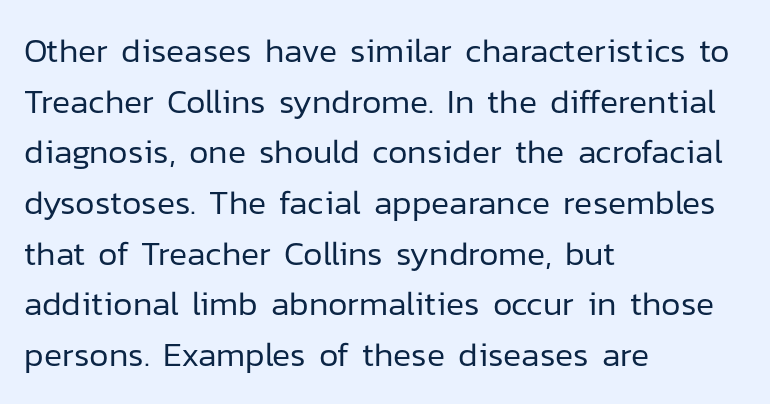
Beneath every word, the page is bare. The lines sit at an ordinary, default distance from one another. Think of a printed novel: that variable character pitch is what you see here. Observe the absence of serifs on each vertical stroke in this sample. Students, note that the glyphs here touch the page at normal intervals.
